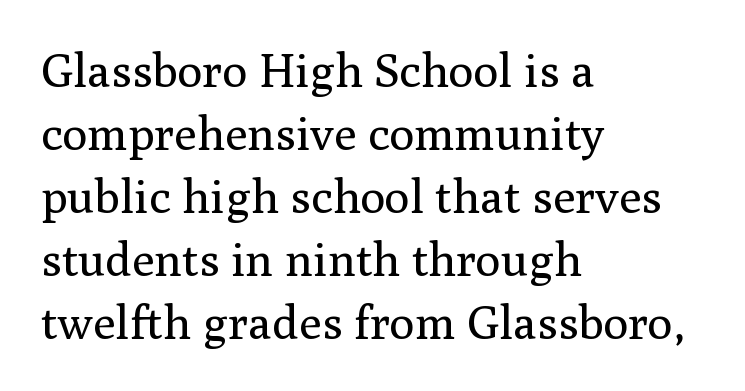
The image shows 47 px regular-weight serif type, upright; set left-aligned, normal line spacing (1.34x), normal letter spacing, not underlined; medium stroke contrast and a medium x-height.
